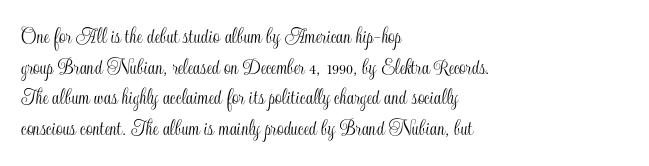
{"underline": "no", "align": "left", "line_spacing": "normal", "line_spacing_ratio": 1.28, "letter_spacing": "normal", "letter_spacing_em": 0.0, "glyph_px": 24}
